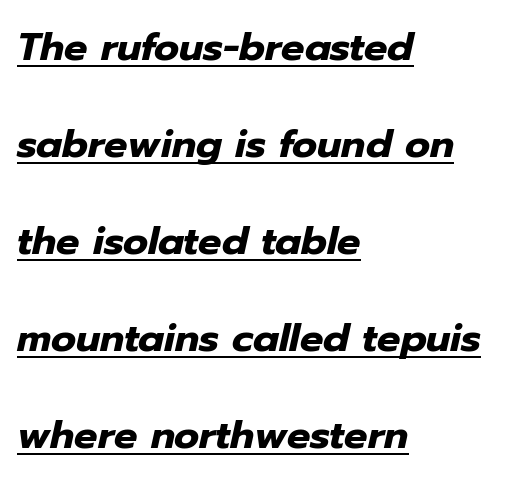
The image shows 39 px heavy type, italic (leaning right); set left-aligned, loose line spacing (2.49x), normal letter spacing, underlined; low stroke contrast and a medium x-height.
